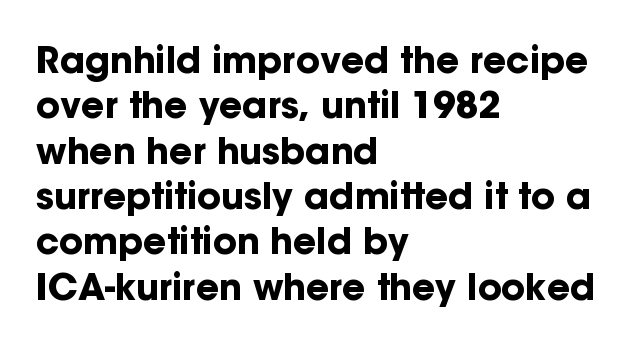
The image shows 36 px bold sans-serif type, upright; set left-aligned, normal line spacing (1.26x), normal letter spacing, not underlined; low stroke contrast and a medium x-height.
